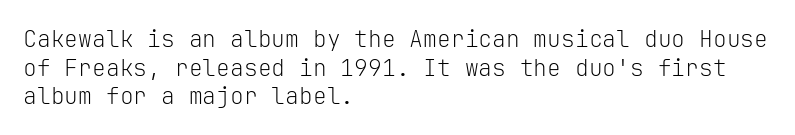
{"italic": "no", "bold": "no", "underline": "no", "align": "left", "line_spacing": "normal", "line_spacing_ratio": 1.25, "letter_spacing": "normal", "letter_spacing_em": 0.0, "glyph_px": 23}
